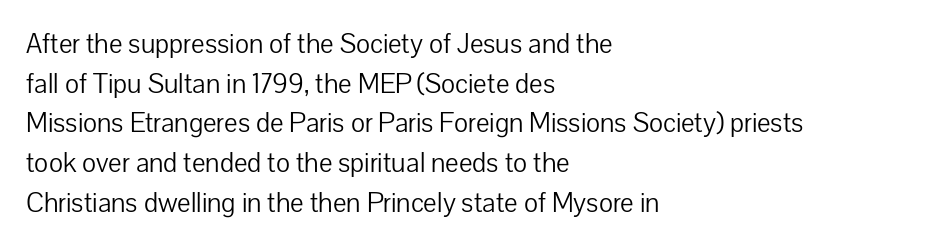
Q: Is the text bold? A: No.
Q: Is the text italic (slanted)? A: No, it is upright.
Q: Is the text underlined? A: No.
Q: How is the paragraph aligned? A: Left-aligned.
Q: Is the spacing between letters normal or unusually wide? A: Normal.
Q: Is the spacing between lines tight, normal or loose? A: Normal.
